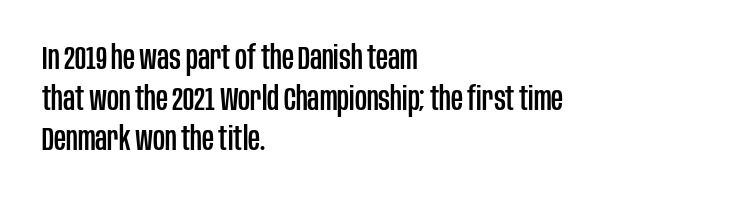
Q: Is the text italic (slanted)? A: No, it is upright.
Q: Is the typeface a serif or a sans-serif typeface? A: Sans-serif.
Q: Is the text underlined? A: No.
Q: How is the paragraph aligned? A: Left-aligned.
Q: Is the spacing between letters normal or unusually wide? A: Normal.
Q: Width (condensed, normal, or wide)? A: Condensed.
Q: Stroke contrast? A: Low.
Q: x-height? A: Large.
Q: Monospaced? A: No.
